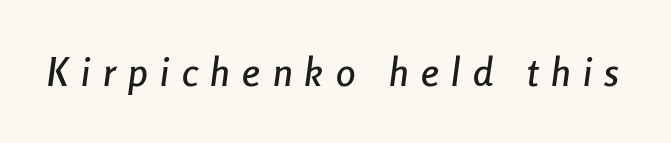
The image shows 39 px condensed type, italic (leaning right); set unusually wide letter spacing (+0.32 em), not underlined; low stroke contrast and a medium x-height.
